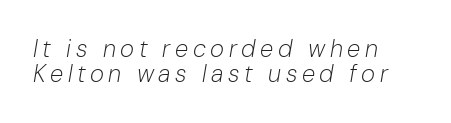
The cut favours lightness, reaching ordinary text weight at its darkest. Typeset ragged right — the left edge is the straight one. The gap between lines stays unmarked. Slanted lettering throughout.
